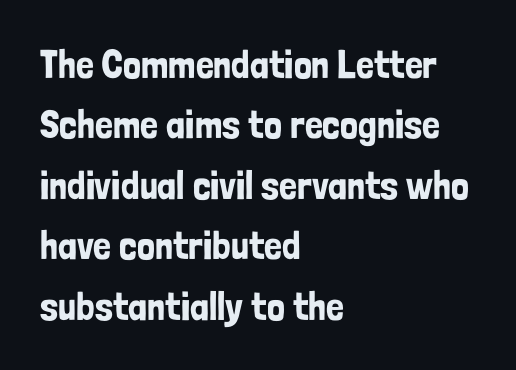
{"serif": "no", "italic": "no", "width": "condensed", "stroke_contrast": "low", "x_height": "medium", "monospaced": "no", "underline": "no", "align": "left", "line_spacing": "normal", "line_spacing_ratio": 1.51, "letter_spacing": "normal", "letter_spacing_em": 0.0, "glyph_px": 40}
